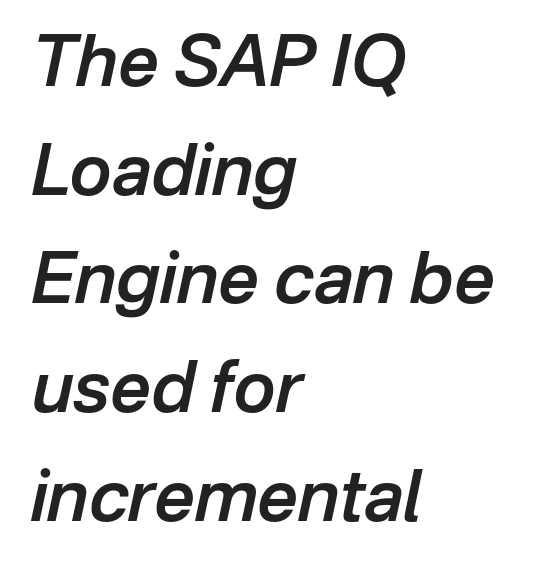
If you measured baseline to baseline, you'd find a middling distance. Students, this is semibold: more ink than regular, less than bold. The space directly below the letters is spotless. Alignment: flush left. The gaps between neighbouring characters are ordinary and unremarkable. You could not count columns in this text — the font is proportionally spaced.
